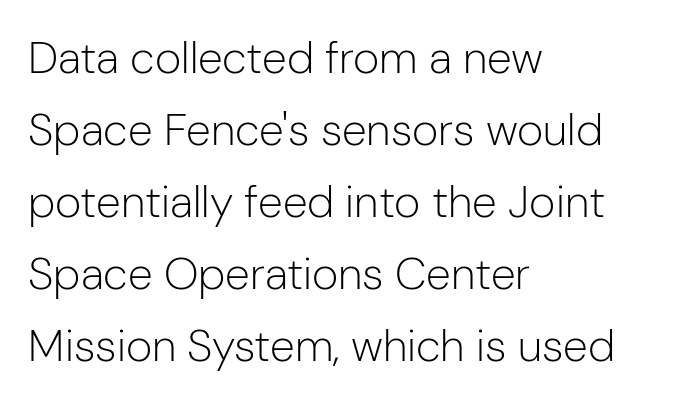
{"serif": "no", "italic": "no", "bold": "no", "weight": "light", "width": "normal", "stroke_contrast": "low", "x_height": "medium", "monospaced": "no", "underline": "no", "align": "left", "line_spacing": "normal", "line_spacing_ratio": 1.6, "letter_spacing": "normal", "letter_spacing_em": 0.0, "glyph_px": 45}
